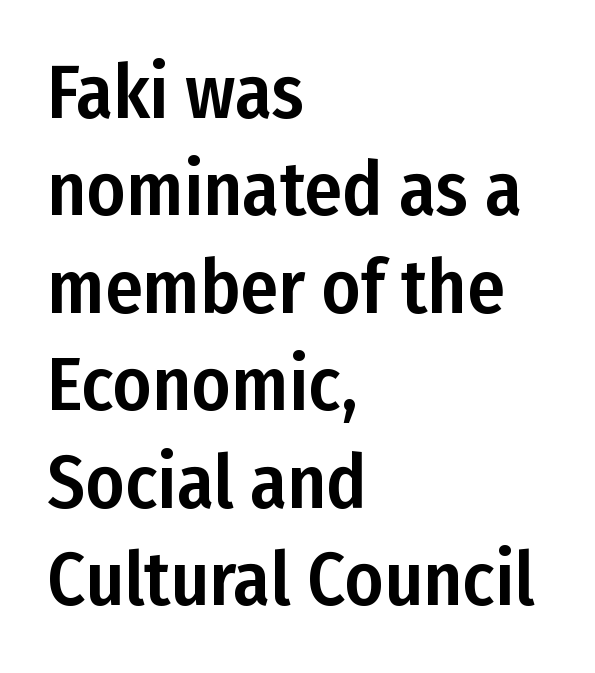
The words here are not underlined. Students, note that the glyphs here touch the page at normal intervals. Reading down the block, your eye returns to a fixed left position each line. The passage shown is typed in a proportional face where columns would drift. The leading is moderate, giving the passage an even texture.
